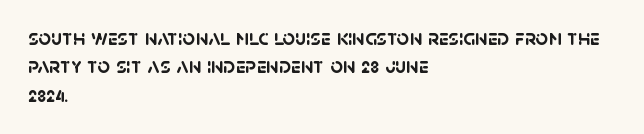
The passage shown stacks its lines at a standard gap. Does extra space separate the letters? No, they use regular spacing. Is the type bold? Yes — the strokes are clearly thick and heavy. Underline: absent. Reading down the block, your eye returns to a fixed left position each line.
